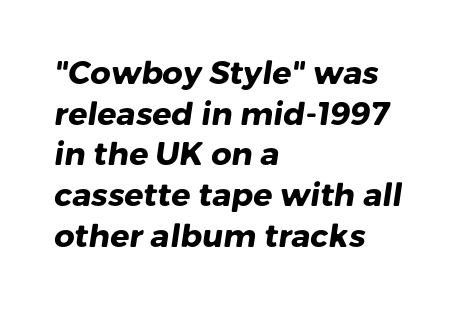
Notice how the passage keeps a crisp vertical edge on the left only. Successive baselines arrive at the customary interval. This sample has the flowing, uneven cadence of proportional lettering. Typographically, this falls in the sans-serif category. No extra tracking has been applied to these lines.
